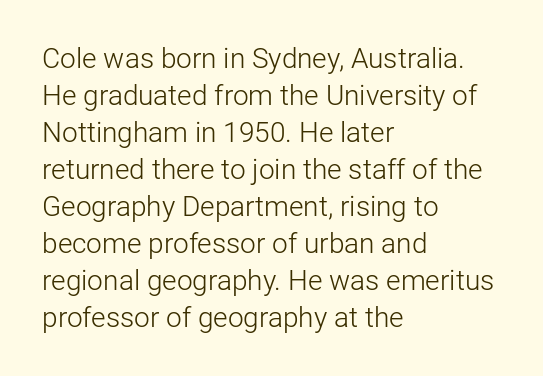
The image shows 28 px light sans-serif type, upright; set left-aligned, normal line spacing (1.32x), normal letter spacing, not underlined; low stroke contrast and a medium x-height.
